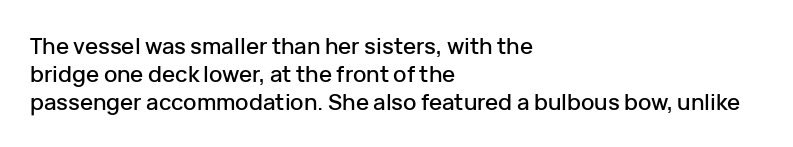
Q: Is the text italic (slanted)? A: No, it is upright.
Q: Is the text underlined? A: No.
Q: How is the paragraph aligned? A: Left-aligned.
Q: Is the spacing between letters normal or unusually wide? A: Normal.
Q: Is the spacing between lines tight, normal or loose? A: Normal.
